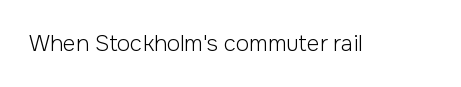
{"italic": "no", "bold": "no", "underline": "no", "letter_spacing": "normal", "letter_spacing_em": 0.0, "glyph_px": 22}
